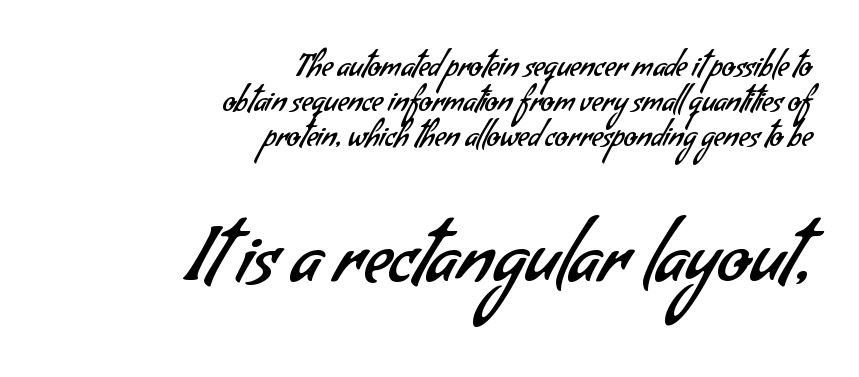
The image shows 75 px regular-weight sans-serif type; set right-aligned, line spacing 1.16x, normal letter spacing, not underlined; the second (bottom) block is 2.5x larger; low stroke contrast and a small x-height.
